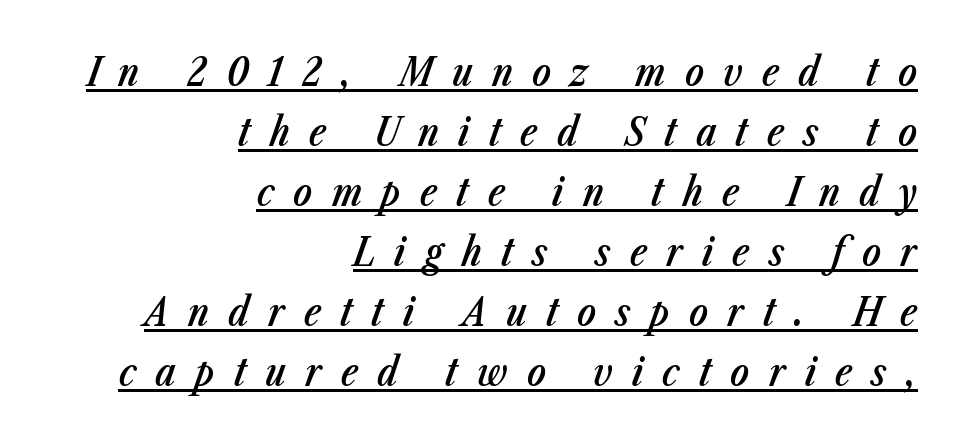
The space between consecutive lines is moderate. The whole block is typeset with a tilt. Caption: semibold face, moderately heavy strokes. Layout note: lines flush right. This rendering widens character spacing well past its baseline value.
